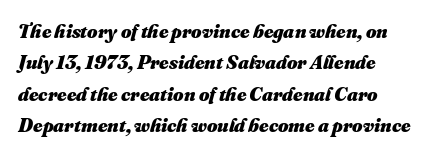
Q: Is the text bold? A: Yes.
Q: Is the text underlined? A: No.
Q: How is the paragraph aligned? A: Left-aligned.
Q: Is the spacing between letters normal or unusually wide? A: Normal.
Q: Is the spacing between lines tight, normal or loose? A: Normal.
